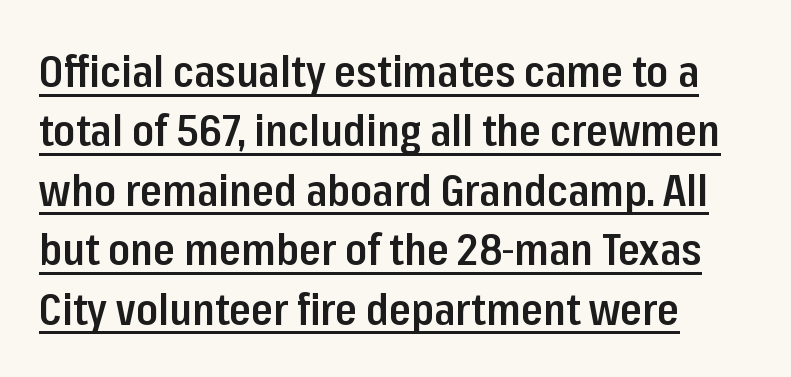
Leftover space on each line is placed entirely after the last word. Upright lettering throughout. These lines are rendered in a variable-pitch font. A baseline rule has been typeset under these characters.
